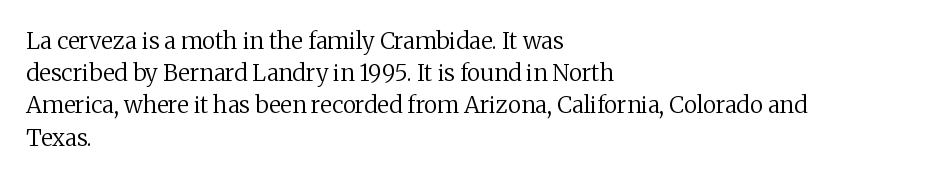
The image shows 23 px text type, upright; set left-aligned, normal line spacing (1.4x), normal letter spacing, not underlined.
